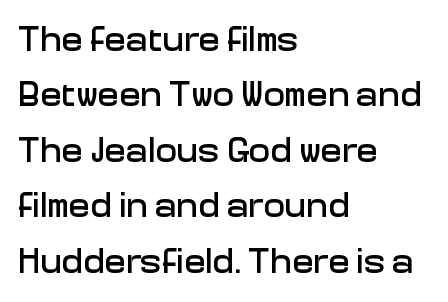
{"serif": "no", "italic": "no", "width": "normal", "stroke_contrast": "low", "x_height": "medium", "monospaced": "no", "underline": "no", "align": "left", "line_spacing": "normal", "line_spacing_ratio": 1.54, "letter_spacing": "normal", "letter_spacing_em": 0.0, "glyph_px": 36}
